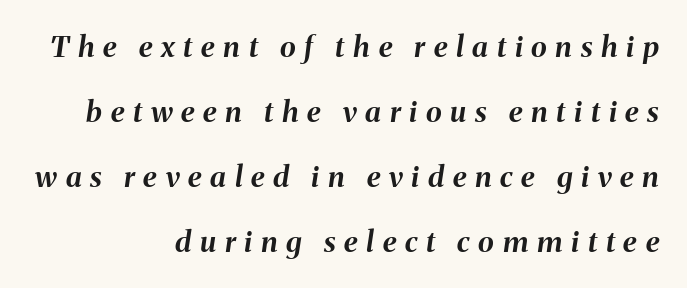
Q: Is the text bold? A: Yes.
Q: Is the text italic (slanted)? A: Yes, it leans right by about 8 degrees.
Q: Is the text underlined? A: No.
Q: How is the paragraph aligned? A: Right-aligned.
Q: Is the spacing between letters normal or unusually wide? A: Unusually wide.
Q: Is the spacing between lines tight, normal or loose? A: Loose.
Q: Width (condensed, normal, or wide)? A: Normal.
Q: Stroke contrast? A: Medium.
Q: x-height? A: Medium.
Q: Monospaced? A: No.
